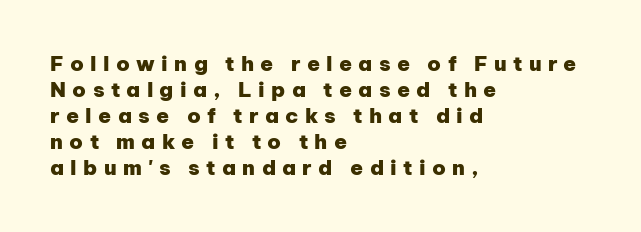
It's the straight-up-and-down kind of type. Look at the stroke-to-counter ratio: heavy, a bold. The setting favours the left margin, as ordinary paragraphs usually do. There is plenty of visible air inserted between adjacent glyphs. A bare baseline throughout the passage.
